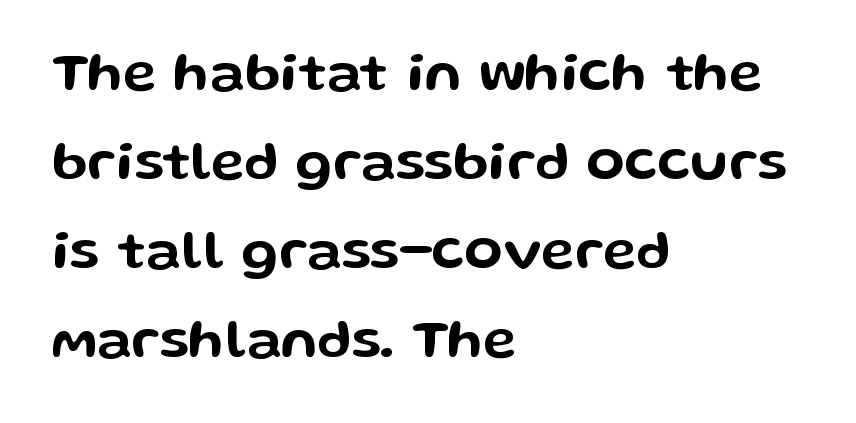
Q: Is the text italic (slanted)? A: No, it is upright.
Q: Is the typeface a serif or a sans-serif typeface? A: Sans-serif.
Q: Is the text underlined? A: No.
Q: How is the paragraph aligned? A: Left-aligned.
Q: Is the spacing between letters normal or unusually wide? A: Normal.
Q: Is the spacing between lines tight, normal or loose? A: Normal.
Q: Width (condensed, normal, or wide)? A: Wide.
Q: Stroke contrast? A: Low.
Q: x-height? A: Medium.
Q: Monospaced? A: No.
